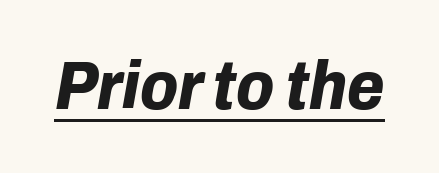
Q: Is the text bold? A: Yes.
Q: Is the text italic (slanted)? A: Yes, it leans right by about 10 degrees.
Q: Is the text underlined? A: Yes.
Q: Is the spacing between letters normal or unusually wide? A: Normal.
Q: Width (condensed, normal, or wide)? A: Normal.
Q: Stroke contrast? A: Low.
Q: x-height? A: Medium.
Q: Monospaced? A: No.
